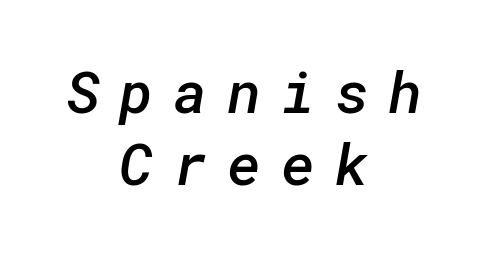
{"serif": "no", "bold": "semi", "weight": "semibold", "width": "normal", "stroke_contrast": "low", "x_height": "medium", "underline": "no", "align": "center", "line_spacing": "normal", "line_spacing_ratio": 1.25, "letter_spacing": "wide", "letter_spacing_em": 0.34, "glyph_px": 58}
